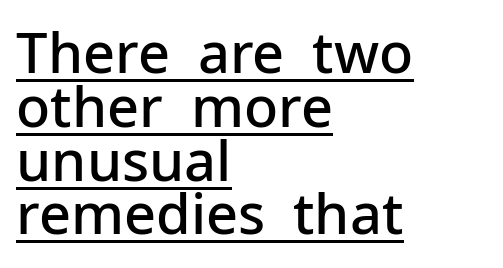
Q: Is the text bold? A: Semi-bold.
Q: Is the text italic (slanted)? A: No, it is upright.
Q: Is the typeface a serif or a sans-serif typeface? A: Sans-serif.
Q: Is the text underlined? A: Yes.
Q: How is the paragraph aligned? A: Left-aligned.
Q: Is the spacing between letters normal or unusually wide? A: Normal.
Q: Is the spacing between lines tight, normal or loose? A: Tight.
Q: Width (condensed, normal, or wide)? A: Normal.
Q: Stroke contrast? A: Low.
Q: x-height? A: Medium.
Q: Monospaced? A: No.
